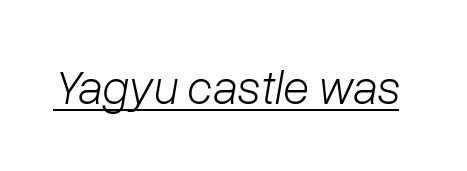
There is no visible air inserted between adjacent glyphs. Caption: lettering with a line underneath. Unbolded letterforms with no extra heft. Varying glyph widths throughout — classic text-font behaviour. The text carries the slant typical of an italic or oblique font.
